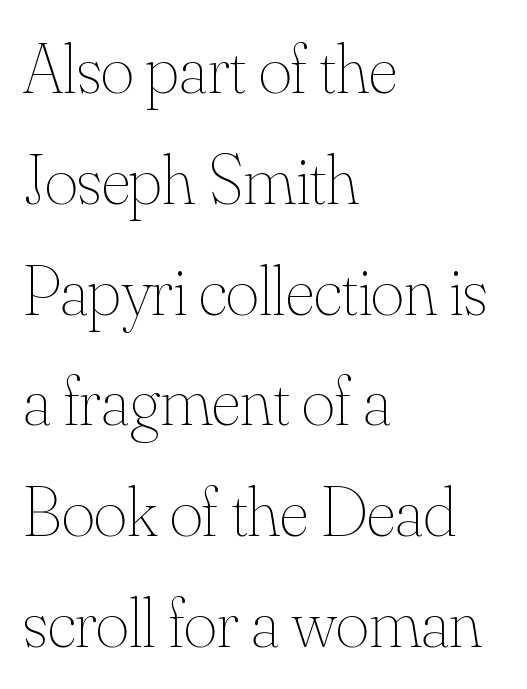
{"italic": "no", "bold": "no", "weight": "thin", "width": "normal", "stroke_contrast": "medium", "x_height": "small", "monospaced": "no", "underline": "no", "align": "left", "line_spacing": "normal", "line_spacing_ratio": 1.56, "letter_spacing": "normal", "letter_spacing_em": 0.0, "glyph_px": 71}
